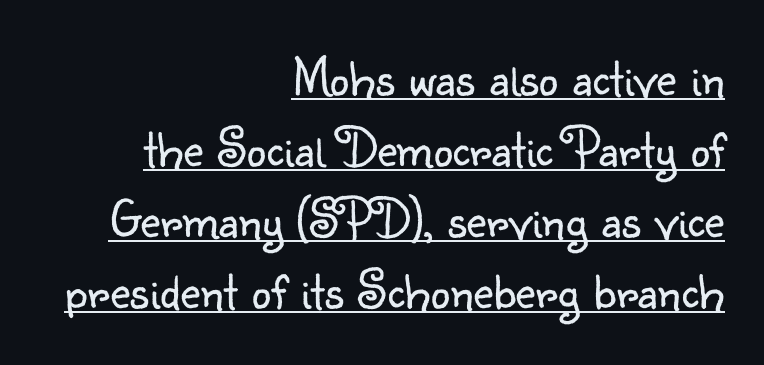
{"serif": "no", "italic": "no", "bold": "no", "weight": "light", "width": "normal", "stroke_contrast": "low", "x_height": "small", "monospaced": "no", "underline": "yes", "align": "right", "line_spacing": "normal", "line_spacing_ratio": 1.29, "letter_spacing": "normal", "letter_spacing_em": 0.0, "glyph_px": 55}
